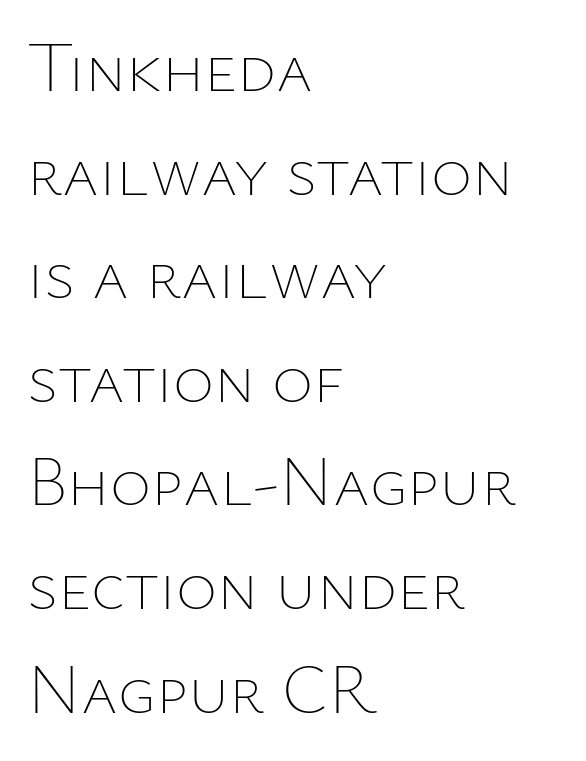
The image shows 70 px thin type, upright; set left-aligned, normal line spacing (1.48x), normal letter spacing, not underlined; low stroke contrast and a medium x-height.
